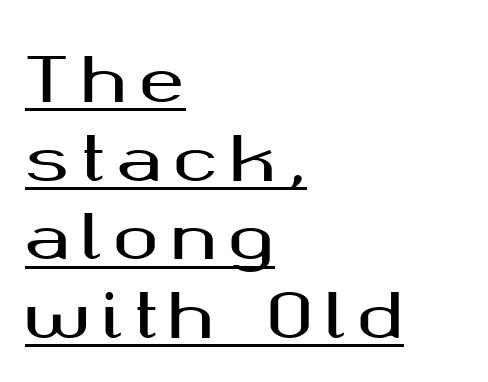
{"serif": "no", "italic": "no", "width": "wide", "stroke_contrast": "medium", "x_height": "medium", "monospaced": "no", "underline": "yes", "align": "left", "line_spacing": "normal", "line_spacing_ratio": 1.29, "glyph_px": 61}
